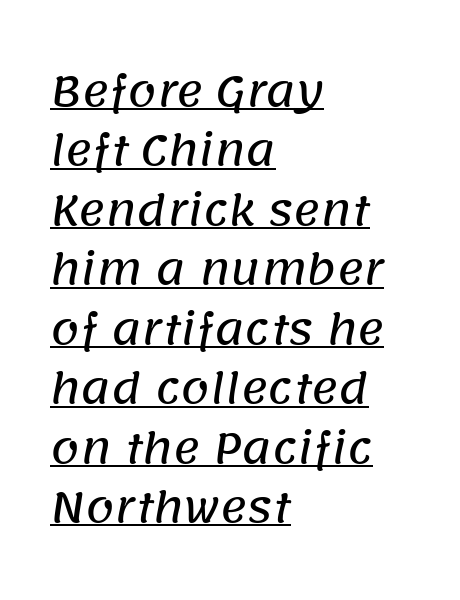
The image shows 41 px sans-serif type; set left-aligned, normal line spacing (1.45x), normal letter spacing, underlined; low stroke contrast and a large x-height.
